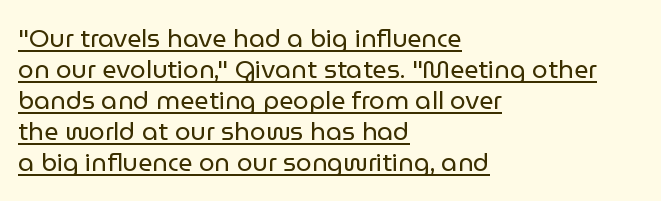
The image shows 25 px text type, upright; set left-aligned, line spacing 1.24x, normal letter spacing, underlined.
